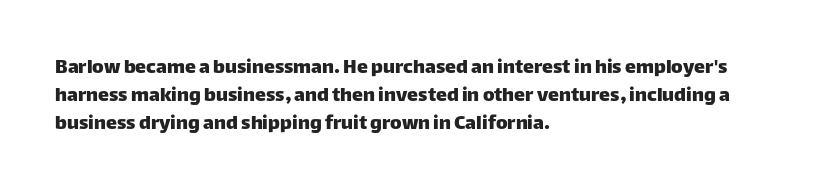
In terms of leading, this rendering sits right in the middle. Do the letters lean? They stand straight. These lines stack with their left ends in a neat column. The zone under the glyphs is completely vacant. The letters sit at their default tracking, neither squeezed nor spread.
